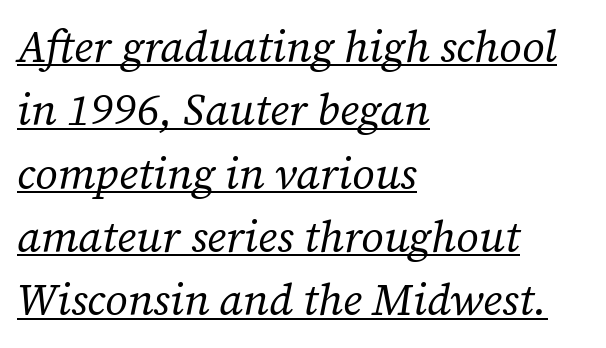
Q: Is the text bold? A: No.
Q: Is the text italic (slanted)? A: Yes, it leans right by about 12 degrees.
Q: Is the typeface a serif or a sans-serif typeface? A: Serif.
Q: Is the text underlined? A: Yes.
Q: How is the paragraph aligned? A: Left-aligned.
Q: Is the spacing between letters normal or unusually wide? A: Normal.
Q: Is the spacing between lines tight, normal or loose? A: Normal.
Q: Width (condensed, normal, or wide)? A: Normal.
Q: Stroke contrast? A: Low.
Q: x-height? A: Medium.
Q: Monospaced? A: No.
